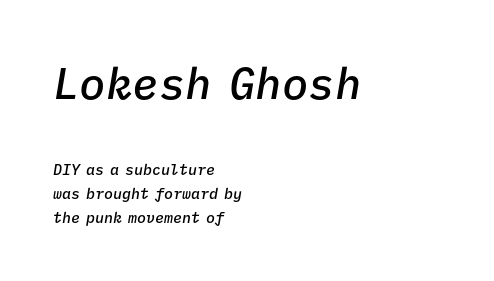
{"italic": "yes", "lean": "right", "slant_degrees": 9, "bold": "semi", "weight": "semibold", "width": "normal", "stroke_contrast": "low", "x_height": "medium", "monospaced": "yes", "underline": "no", "align": "left", "line_spacing": "normal", "line_spacing_ratio": 1.6, "letter_spacing": "normal", "letter_spacing_em": 0.0, "larger_block": "first", "size_ratio": 2.93, "glyph_px": 44}
